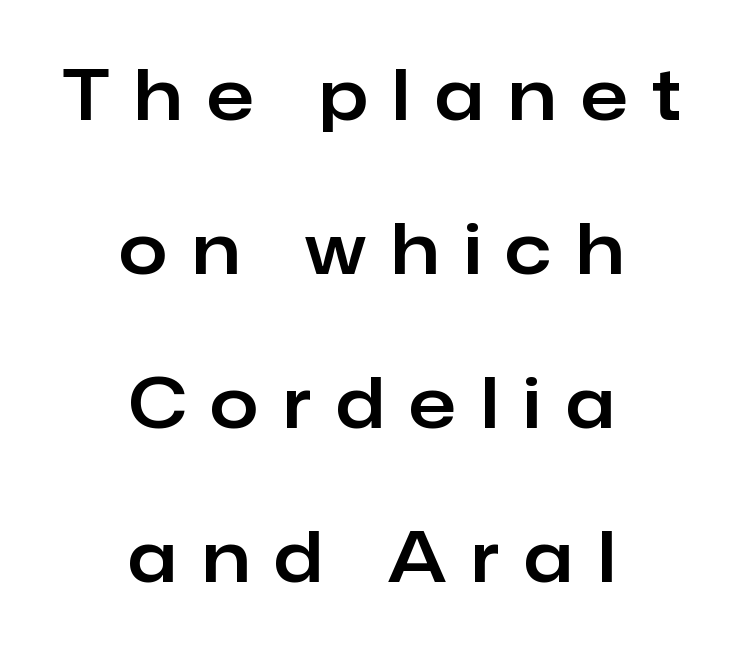
The image shows 69 px sans-serif type, upright; set centered, loose line spacing (2.23x), unusually wide letter spacing (+0.37 em), not underlined; low stroke contrast and a medium x-height.
